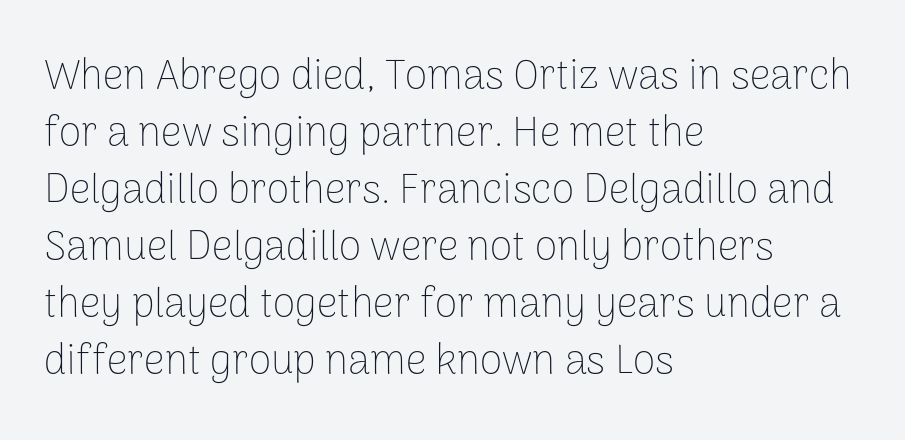
The image shows 41 px thin sans-serif type, upright; set left-aligned, normal line spacing (1.39x), normal letter spacing, not underlined; low stroke contrast and a medium x-height.
